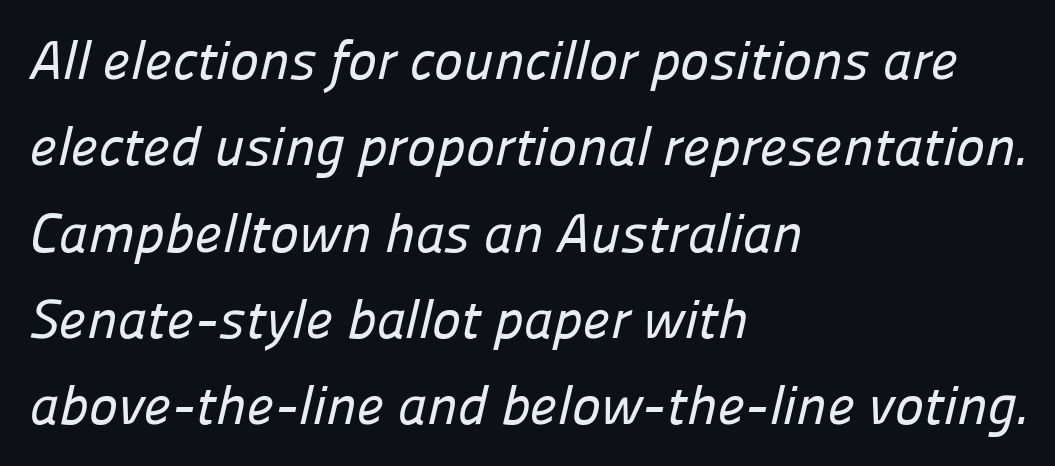
Compared with a centered layout, this one pins lines to the left instead. Character widths vary here, with narrow letters taking less room than wide ones. This rendering leaves character spacing at its baseline value. Vertically, the passage feels balanced, rows spaced as you'd expect. The passage shown is not underscored anywhere. You can tell from the bare stems that sans-serif type was used.
